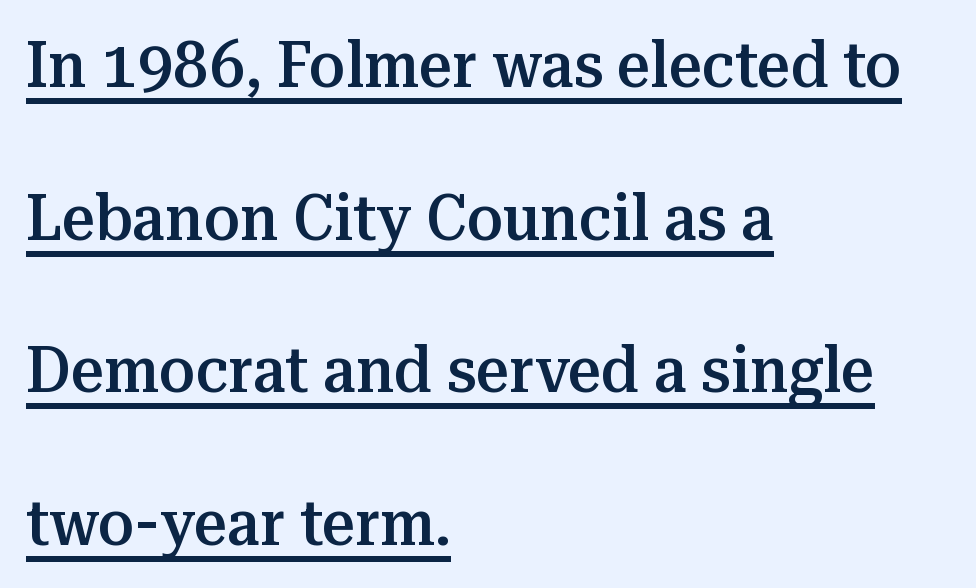
The image shows 65 px semibold serif type, upright; set left-aligned, loose line spacing (2.35x), normal letter spacing, underlined; medium stroke contrast and a medium x-height.
